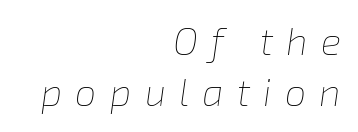
The image shows 38 px thin type, italic (leaning right); set right-aligned, normal line spacing (1.35x), unusually wide letter spacing (+0.35 em), not underlined; low stroke contrast and a medium x-height.
